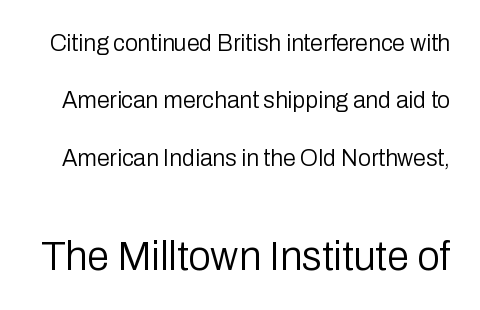
What kind of face is this? One without serifs — a sans. Every character sits straight up, as roman type does. Top chunk: small. Bottom chunk: large. Honestly, there is no underline to notice here at all. The passage shown is typed in a proportional face where columns would drift.
